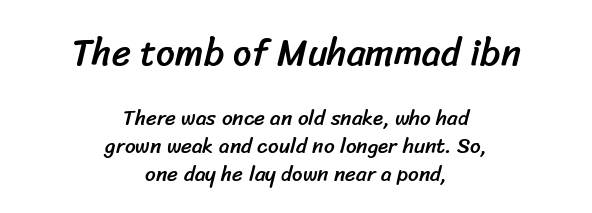
The image shows 37 px sans-serif type; set centered, normal line spacing (1.35x), normal letter spacing, not underlined; the first (top) block is 1.76x larger; low stroke contrast and a medium x-height.
